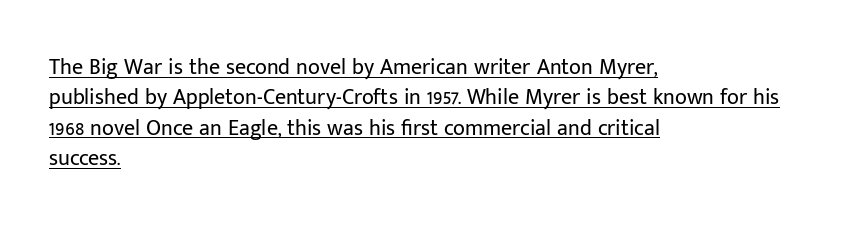
The image shows 22 px text type, upright; set left-aligned, normal line spacing (1.38x), normal letter spacing, underlined.
